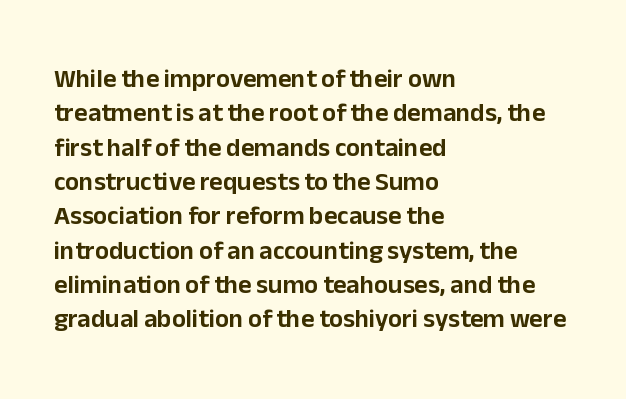
{"italic": "no", "underline": "no", "align": "left", "line_spacing": "normal", "line_spacing_ratio": 1.32, "letter_spacing": "normal", "letter_spacing_em": 0.0, "glyph_px": 26}
